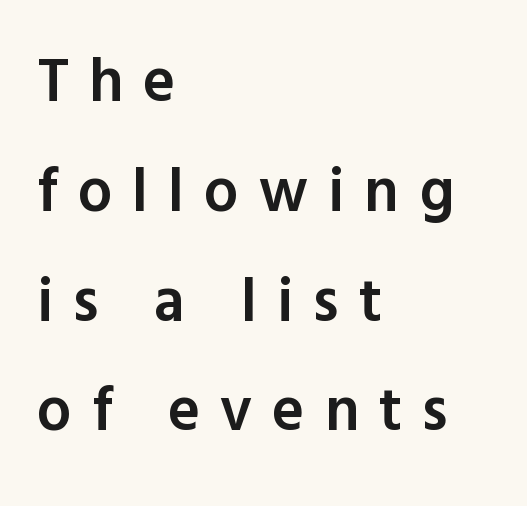
{"serif": "no", "italic": "no", "bold": "semi", "weight": "semibold", "width": "normal", "x_height": "medium", "monospaced": "no", "underline": "no", "align": "left", "line_spacing_ratio": 1.8, "letter_spacing": "wide", "letter_spacing_em": 0.33, "glyph_px": 61}
